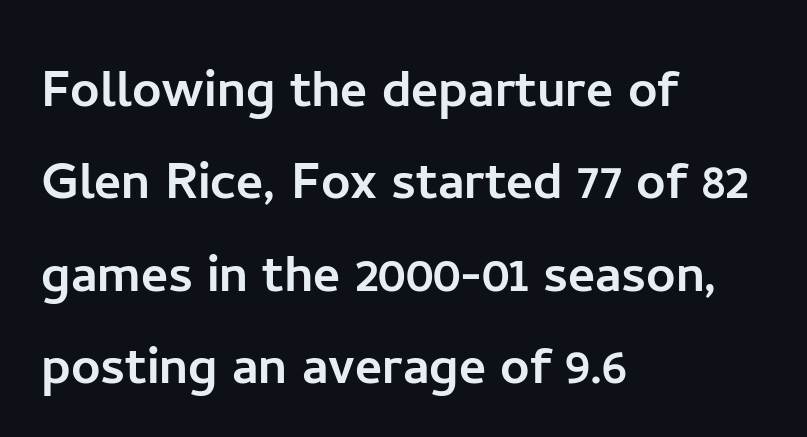
The image shows 65 px sans-serif type, upright; set left-aligned, normal line spacing (1.42x), normal letter spacing, not underlined; low stroke contrast and a medium x-height.
